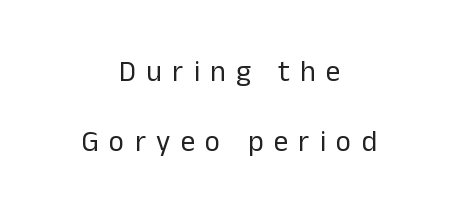
{"serif": "no", "italic": "no", "bold": "no", "weight": "regular", "width": "normal", "stroke_contrast": "low", "x_height": "medium", "monospaced": "no", "underline": "no", "align": "center", "line_spacing": "loose", "line_spacing_ratio": 2.4, "letter_spacing": "wide", "letter_spacing_em": 0.36, "glyph_px": 29}
